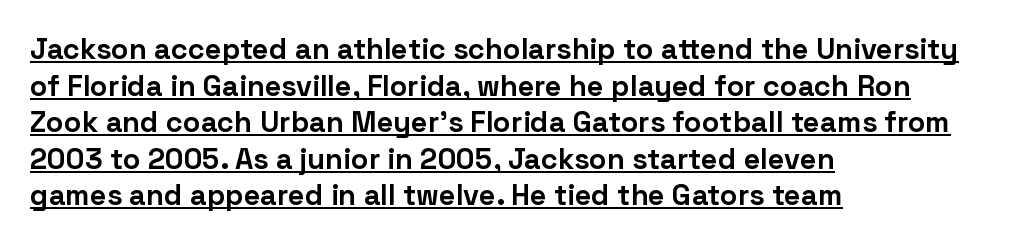
Q: Is the text bold? A: Yes.
Q: Is the text italic (slanted)? A: No, it is upright.
Q: Is the typeface a serif or a sans-serif typeface? A: Sans-serif.
Q: Is the text underlined? A: Yes.
Q: How is the paragraph aligned? A: Left-aligned.
Q: Is the spacing between letters normal or unusually wide? A: Normal.
Q: Is the spacing between lines tight, normal or loose? A: Normal.
Q: Width (condensed, normal, or wide)? A: Normal.
Q: Stroke contrast? A: Low.
Q: x-height? A: Medium.
Q: Monospaced? A: No.
